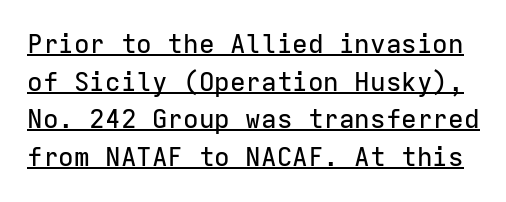
{"italic": "no", "underline": "yes", "line_spacing": "normal", "line_spacing_ratio": 1.45, "letter_spacing": "normal", "letter_spacing_em": 0.0, "glyph_px": 26}
